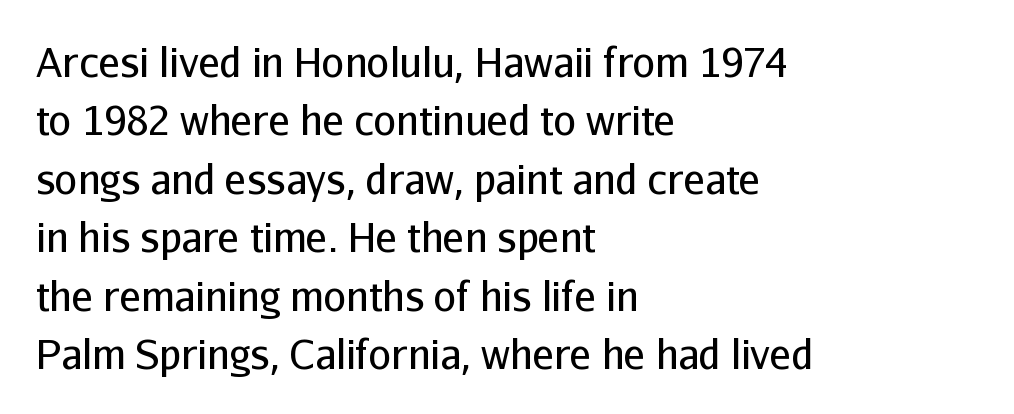
Q: Is the text bold? A: No.
Q: Is the text italic (slanted)? A: No, it is upright.
Q: Is the typeface a serif or a sans-serif typeface? A: Sans-serif.
Q: Is the text underlined? A: No.
Q: How is the paragraph aligned? A: Left-aligned.
Q: Is the spacing between letters normal or unusually wide? A: Normal.
Q: Is the spacing between lines tight, normal or loose? A: Normal.
Q: Width (condensed, normal, or wide)? A: Normal.
Q: Stroke contrast? A: Low.
Q: x-height? A: Medium.
Q: Monospaced? A: No.
